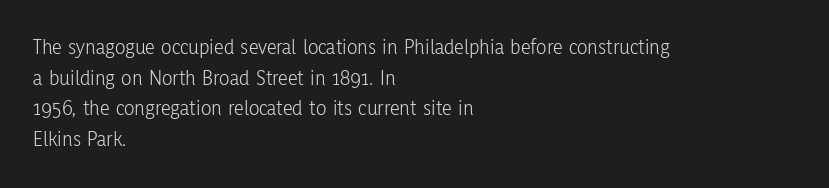
Here the glyphs are tracked normally, forming tight word shapes. This sample keeps an unexceptional amount of space between lines. Every character sits straight up, as roman type does. Each stroke keeps to a modest, everyday thickness or less. This rendering uses left alignment, leaving the right contour irregular. Descenders are the only things crossing below the line.
